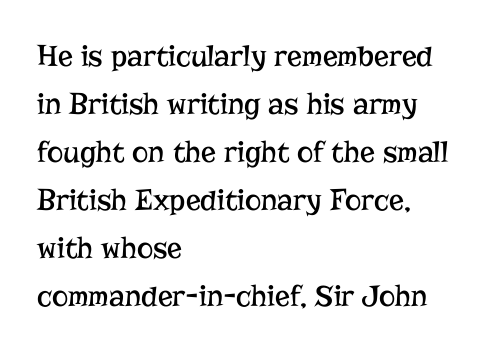
Each stroke keeps to a modest, everyday thickness or less. Letterform terminals end in serifs throughout the passage. These lines were composed using upright roman letters. Glance below the letters and you will spot only blank space. Each line starts at the same left margin while the right side varies. The designer left line spacing at the default.
